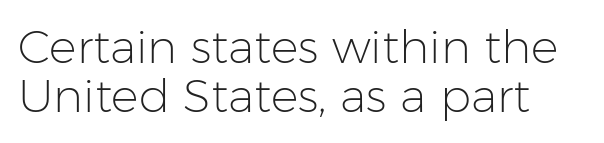
The image shows 46 px light sans-serif type, upright; set tight line spacing (1.07x), normal letter spacing, not underlined; low stroke contrast and a medium x-height.
